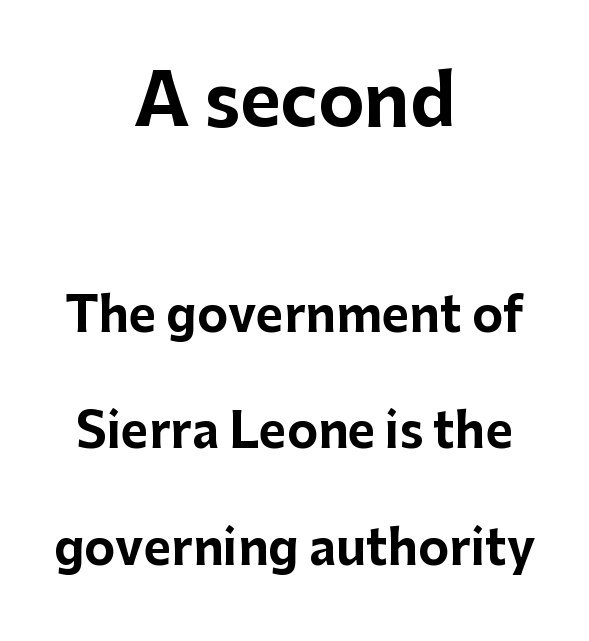
The image shows 70 px bold sans-serif type, upright; set centered, loose line spacing (2.48x), normal letter spacing, not underlined; the first (top) block is 1.49x larger; low stroke contrast and a medium x-height.
